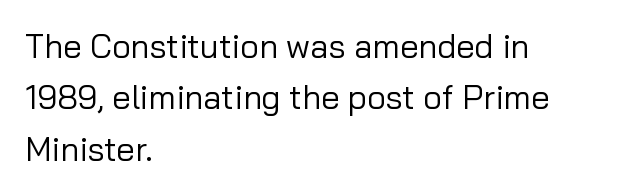
The image shows 33 px regular-weight sans-serif type, upright; set left-aligned, normal line spacing (1.56x), normal letter spacing, not underlined; low stroke contrast and a medium x-height.
